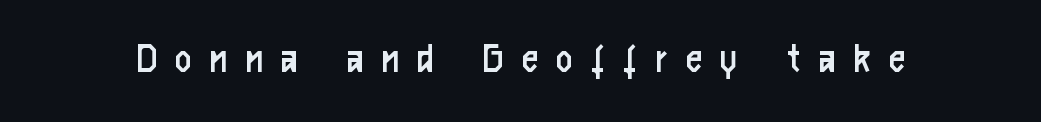
The image shows 45 px regular-weight, condensed sans-serif type, upright; set unusually wide letter spacing (+0.42 em), not underlined; low stroke contrast and a medium x-height.
